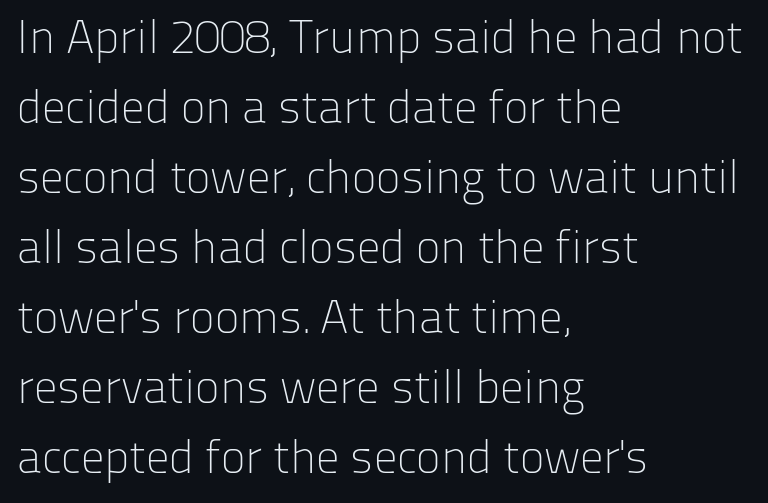
The image shows 47 px light sans-serif type, upright; set left-aligned, normal line spacing (1.49x), normal letter spacing, not underlined; low stroke contrast and a medium x-height.
